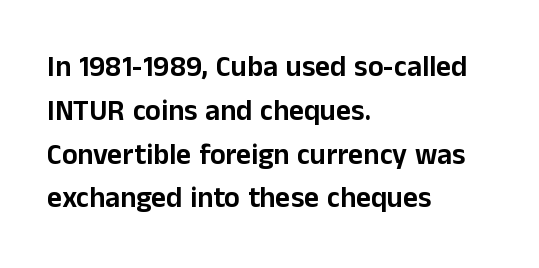
The image shows 29 px sans-serif type, upright; set left-aligned, normal line spacing (1.51x), normal letter spacing, not underlined; low stroke contrast and a medium x-height.
